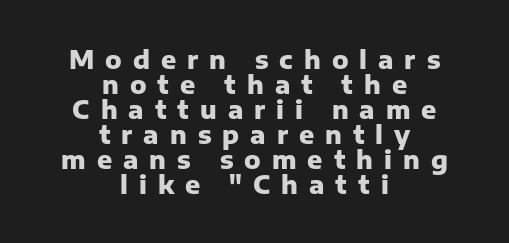
The image shows 25 px bold type, upright; set centered, tight line spacing (1.0x), unusually wide letter spacing (+0.44 em), not underlined.
